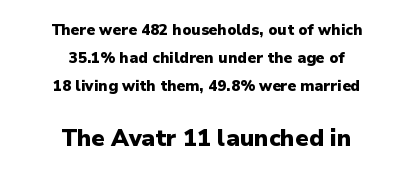
Ordinary non-slanted type is in use. Type size steps up from the first block to the second. Has an underline been added? It has not. The whitespace from short lines is split evenly between both sides. I'd describe the lettering as bold — thick and assertive. No extra tracking has been applied to these lines.
